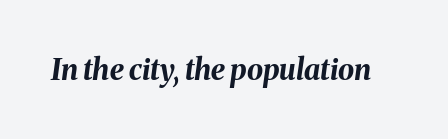
Glyph-to-glyph distance matches everyday printed text. The sample has been set heavy, in full bold. Quick note: italic. The letters advance in unequal steps, a hallmark of proportional type. The area under the type is left untouched.
